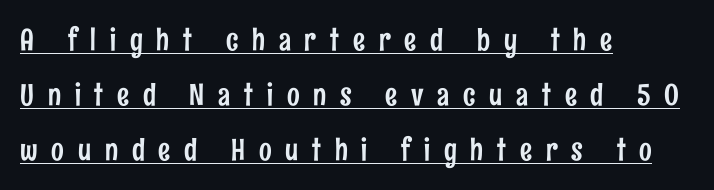
Q: Is the text italic (slanted)? A: No, it is upright.
Q: Is the typeface a serif or a sans-serif typeface? A: Sans-serif.
Q: Is the text underlined? A: Yes.
Q: How is the paragraph aligned? A: Left-aligned.
Q: Is the spacing between letters normal or unusually wide? A: Unusually wide.
Q: Width (condensed, normal, or wide)? A: Condensed.
Q: Stroke contrast? A: Low.
Q: x-height? A: Medium.
Q: Monospaced? A: No.
